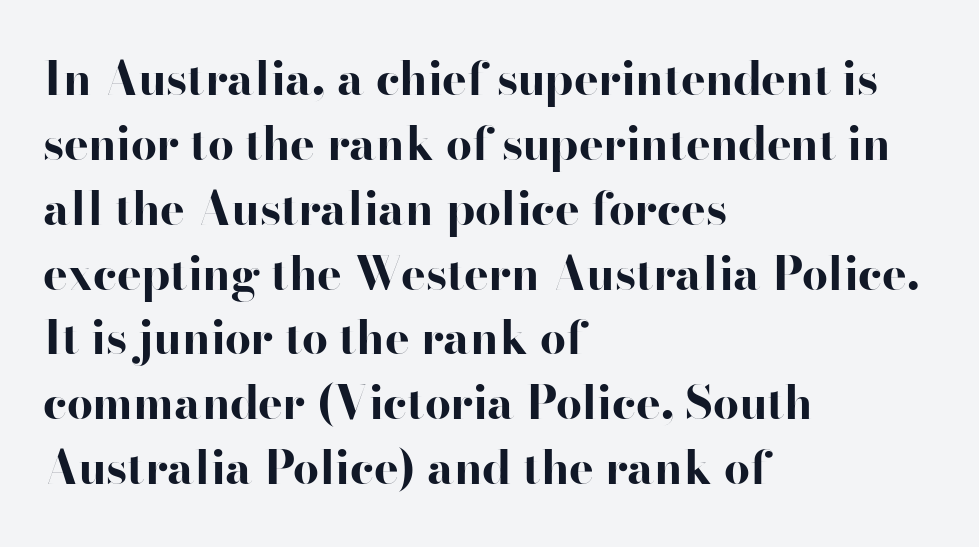
The image shows 46 px bold, wide sans-serif type, upright; set left-aligned, normal line spacing (1.41x), normal letter spacing, not underlined; high stroke contrast and a small x-height.
